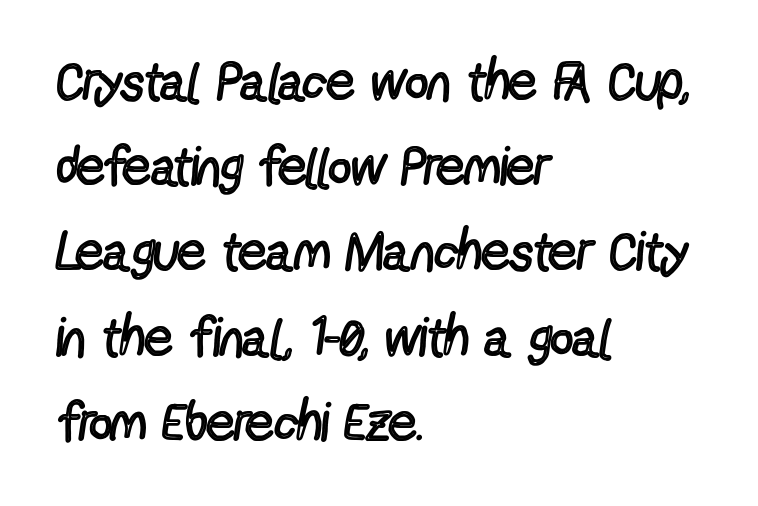
{"serif": "no", "bold": "no", "weight": "regular", "width": "condensed", "x_height": "medium", "monospaced": "no", "underline": "no", "align": "left", "line_spacing": "normal", "line_spacing_ratio": 1.55, "letter_spacing": "normal", "letter_spacing_em": 0.0, "glyph_px": 55}
